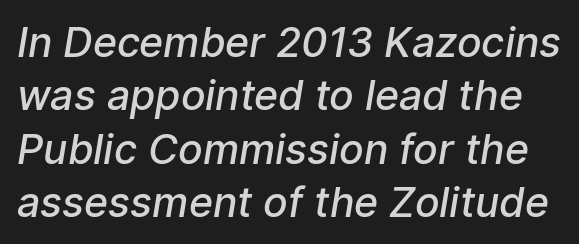
Serif or sans? Sans — the stroke terminals are bare. Each letter keeps its own natural width here, so spacing adapts to shape. Letter spacing: default. Honestly, the row spacing looks completely unremarkable.
